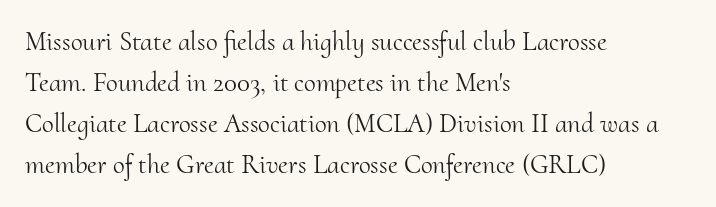
On a weight scale, this lands at 450 or below. The passage shown has conventional tracking throughout. A normal amount of white space separates one row of letters from the next. The rag falls on the right side of this text block.
